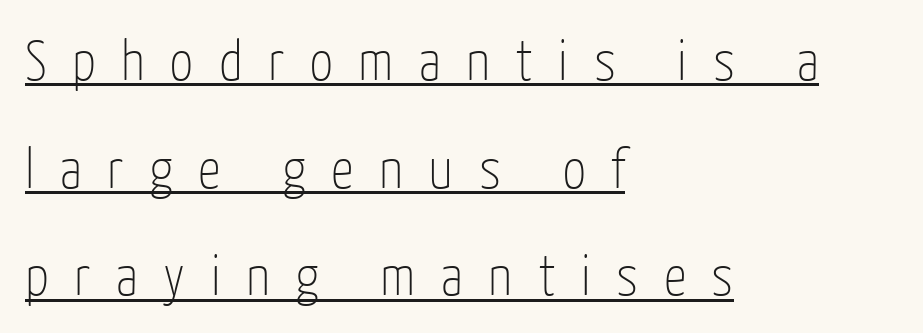
{"serif": "no", "italic": "no", "bold": "no", "weight": "thin", "width": "condensed", "stroke_contrast": "low", "x_height": "medium", "monospaced": "no", "underline": "yes", "align": "left", "line_spacing_ratio": 1.89, "letter_spacing": "wide", "letter_spacing_em": 0.45, "glyph_px": 57}
